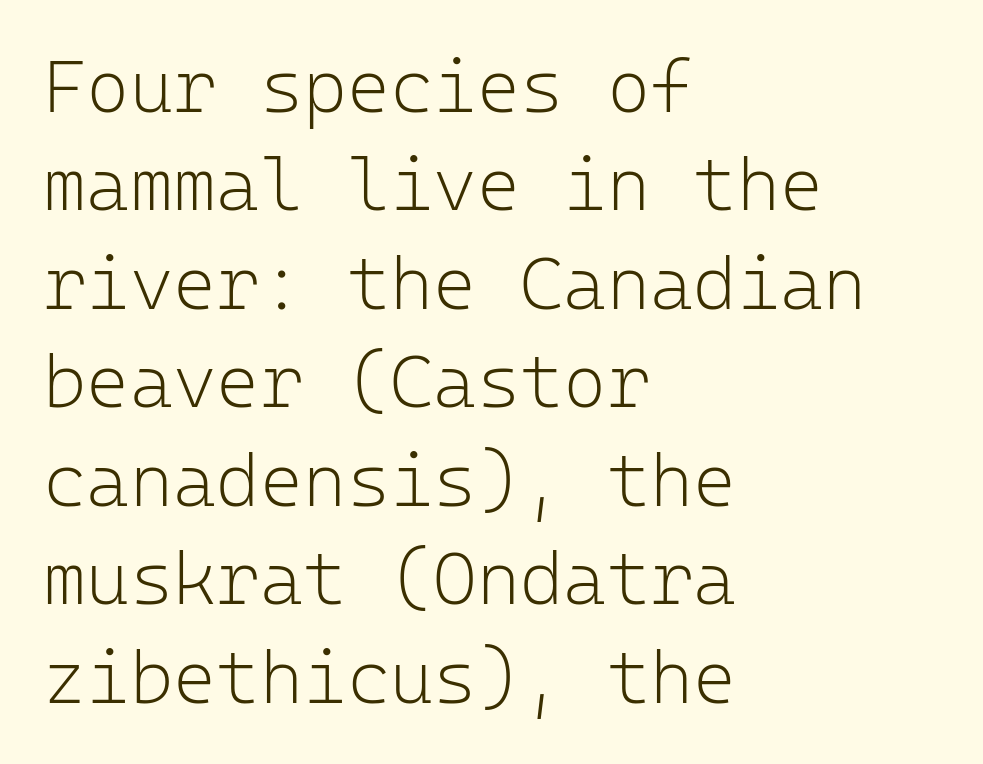
A typesetter would label this face a sans. The strip under each line holds only bare page. Every character here occupies the same horizontal width, giving the sample a typewriter-like rhythm. The lettering stays uniformly vertical, giving the passage a roman look. This rendering uses left alignment, leaving the right contour irregular.
